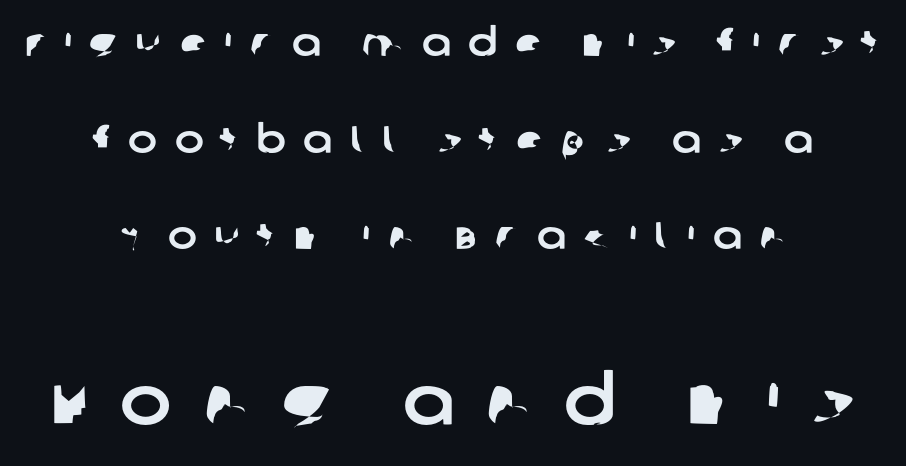
{"serif": "no", "width": "normal", "stroke_contrast": "low", "x_height": "large", "monospaced": "no", "underline": "no", "align": "center", "line_spacing": "loose", "line_spacing_ratio": 2.48, "letter_spacing": "wide", "letter_spacing_em": 0.45, "larger_block": "second", "size_ratio": 1.77, "glyph_px": 69}
